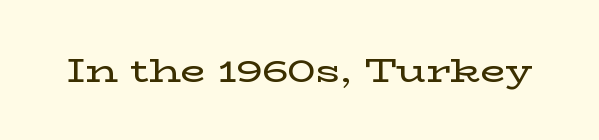
{"serif": "yes", "italic": "no", "width": "wide", "stroke_contrast": "low", "x_height": "medium", "monospaced": "no", "underline": "no", "letter_spacing": "normal", "letter_spacing_em": 0.0, "glyph_px": 33}
